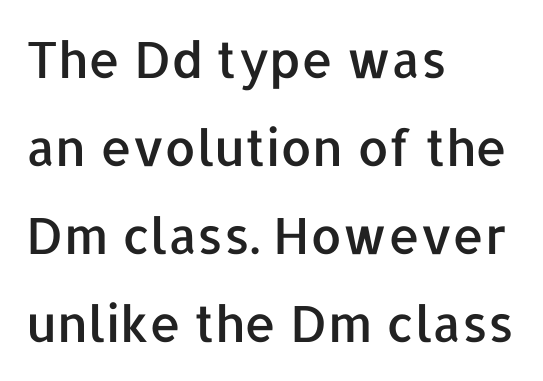
{"serif": "no", "italic": "no", "width": "normal", "stroke_contrast": "low", "x_height": "medium", "monospaced": "no", "underline": "no", "align": "left", "line_spacing_ratio": 1.76, "letter_spacing": "normal", "letter_spacing_em": 0.0, "glyph_px": 50}
